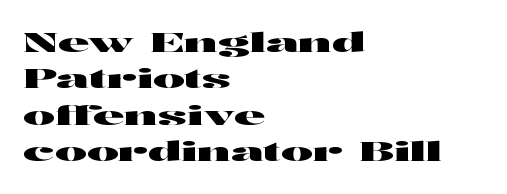
{"italic": "no", "underline": "no", "align": "left", "line_spacing": "normal", "line_spacing_ratio": 1.35, "letter_spacing": "normal", "letter_spacing_em": 0.0, "glyph_px": 27}
